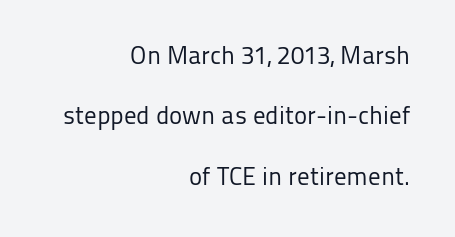
The image shows 25 px text type, upright; set right-aligned, loose line spacing (2.42x), normal letter spacing, not underlined.
